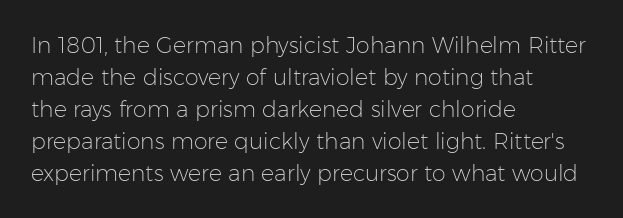
The image shows 22 px text type, upright; set left-aligned, normal line spacing (1.45x), normal letter spacing, not underlined.
